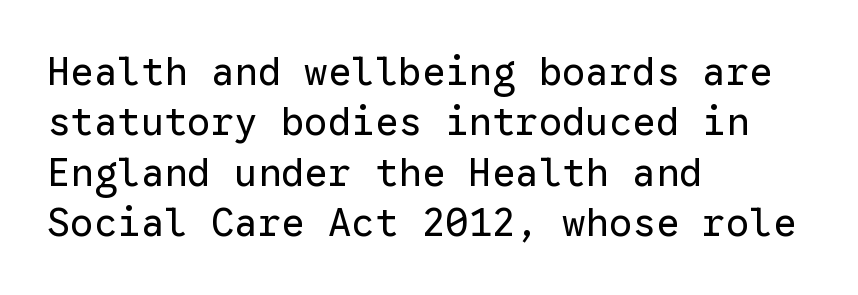
Q: Is the text bold? A: No.
Q: Is the text italic (slanted)? A: No, it is upright.
Q: Is the typeface a serif or a sans-serif typeface? A: Sans-serif.
Q: Is the text underlined? A: No.
Q: How is the paragraph aligned? A: Left-aligned.
Q: Is the spacing between letters normal or unusually wide? A: Normal.
Q: Is the spacing between lines tight, normal or loose? A: Normal.
Q: Width (condensed, normal, or wide)? A: Normal.
Q: Stroke contrast? A: Low.
Q: x-height? A: Medium.
Q: Monospaced? A: Yes.
